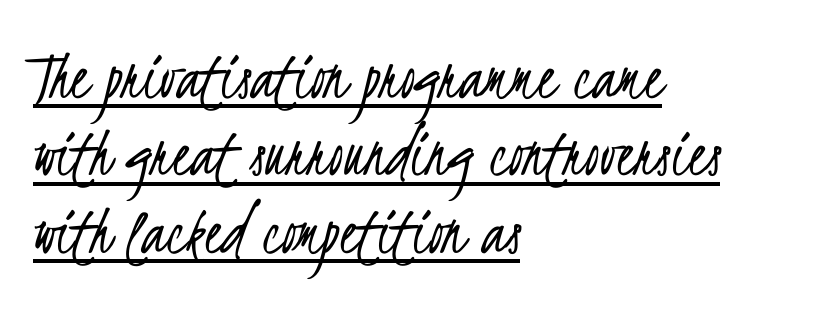
The image shows 71 px light, condensed sans-serif type; set left-aligned, tight line spacing (1.09x), normal letter spacing, underlined; low stroke contrast and a small x-height.
